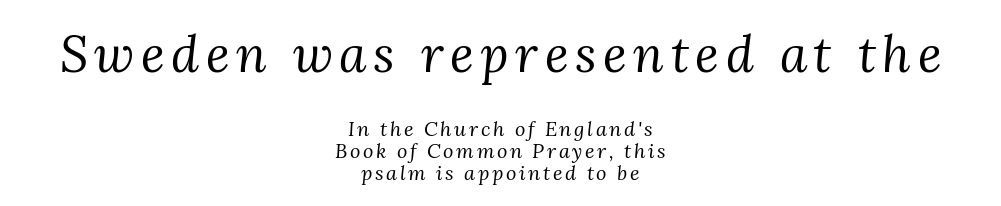
The image shows 50 px regular-weight serif type, italic (leaning right); set centered, tight line spacing (1.1x), not underlined; the first (top) block is 2.5x larger; medium stroke contrast and a medium x-height.
